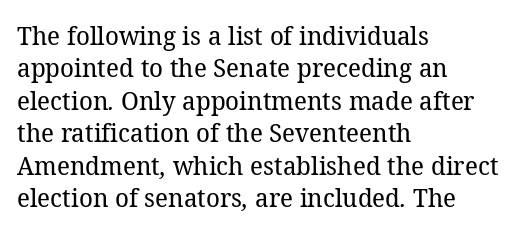
The image shows 26 px text type; set left-aligned, normal line spacing (1.25x), normal letter spacing, not underlined.
